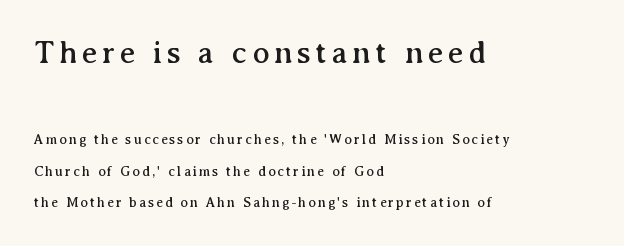
{"serif": "yes", "italic": "no", "width": "normal", "stroke_contrast": "medium", "x_height": "medium", "monospaced": "no", "underline": "no", "align": "left", "line_spacing": "loose", "line_spacing_ratio": 2.24, "larger_block": "first", "size_ratio": 2.29, "glyph_px": 32}
